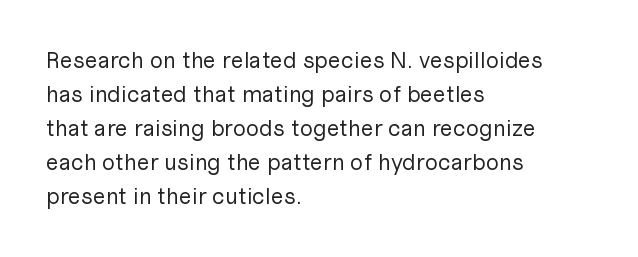
{"italic": "no", "bold": "no", "underline": "no", "align": "left", "line_spacing": "normal", "line_spacing_ratio": 1.48, "letter_spacing": "normal", "letter_spacing_em": 0.0, "glyph_px": 23}
